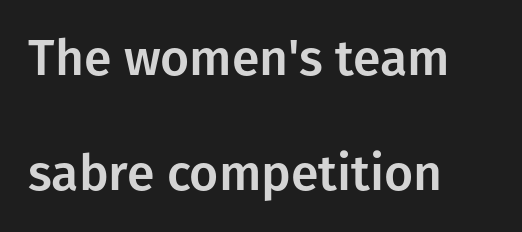
Q: Is the text italic (slanted)? A: No, it is upright.
Q: Is the typeface a serif or a sans-serif typeface? A: Sans-serif.
Q: Is the text underlined? A: No.
Q: How is the paragraph aligned? A: Left-aligned.
Q: Is the spacing between letters normal or unusually wide? A: Normal.
Q: Is the spacing between lines tight, normal or loose? A: Loose.
Q: Width (condensed, normal, or wide)? A: Normal.
Q: Stroke contrast? A: Low.
Q: x-height? A: Medium.
Q: Monospaced? A: No.
